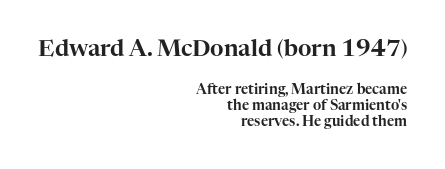
Q: Is the text italic (slanted)? A: No, it is upright.
Q: Is the text underlined? A: No.
Q: How is the paragraph aligned? A: Right-aligned.
Q: Is the spacing between letters normal or unusually wide? A: Normal.
Q: Is the spacing between lines tight, normal or loose? A: Tight.
Q: Which block of text is set in a larger size, the first (top) or the second (bottom)? A: The first (top) one.
